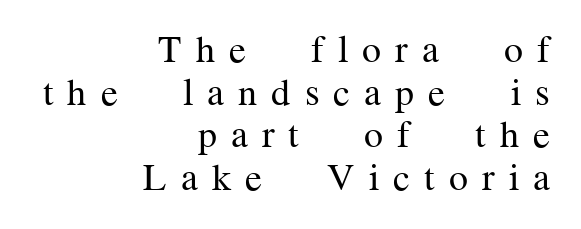
These lines huddle together more closely than default settings would place them. A typesetter would call this proportional, since set widths differ per character. Heft: none added — not bold. The passage shown is not underscored anywhere.
